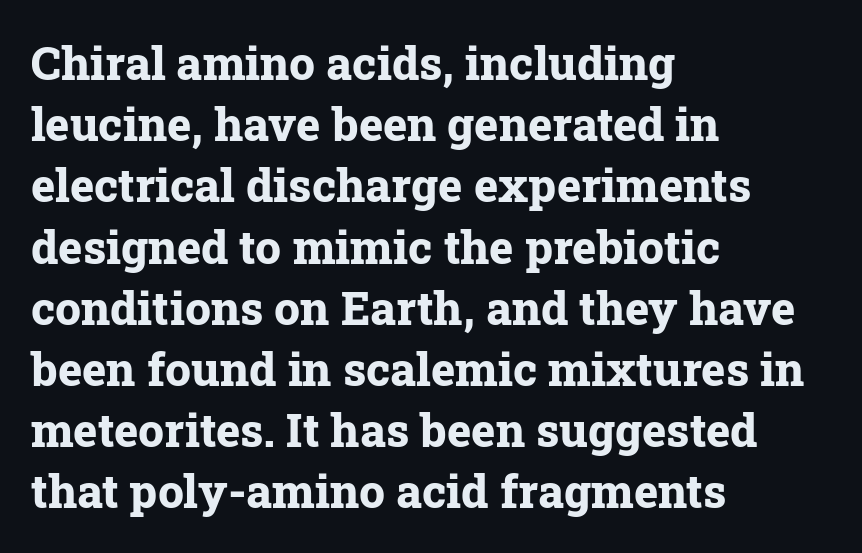
{"serif": "yes", "italic": "no", "bold": "yes", "weight": "bold", "width": "normal", "stroke_contrast": "low", "x_height": "medium", "monospaced": "no", "underline": "no", "align": "left", "line_spacing": "normal", "line_spacing_ratio": 1.33, "letter_spacing": "normal", "letter_spacing_em": 0.0, "glyph_px": 46}
